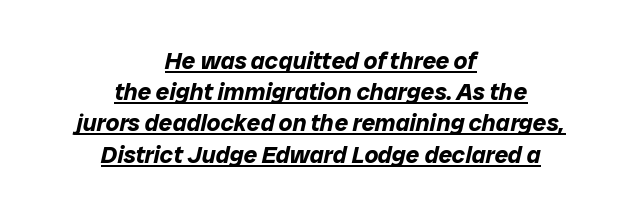
Every row of glyphs is offset so its center matches the block's center. Emphasis-style slanted type is in use. Is there much room between lines? A standard amount, neither cramped nor airy. Does a line run under the words? Yes, clearly.
